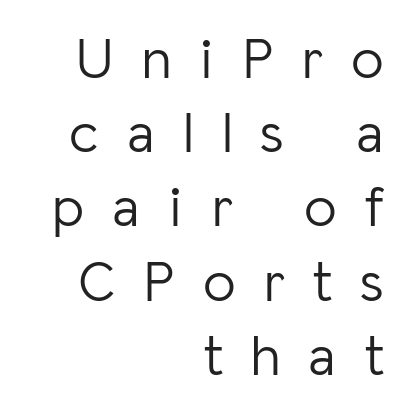
Q: Is the text bold? A: No.
Q: Is the text italic (slanted)? A: No, it is upright.
Q: Is the typeface a serif or a sans-serif typeface? A: Sans-serif.
Q: Is the text underlined? A: No.
Q: How is the paragraph aligned? A: Right-aligned.
Q: Is the spacing between letters normal or unusually wide? A: Unusually wide.
Q: Is the spacing between lines tight, normal or loose? A: Normal.
Q: Width (condensed, normal, or wide)? A: Normal.
Q: Stroke contrast? A: Low.
Q: x-height? A: Medium.
Q: Monospaced? A: No.
